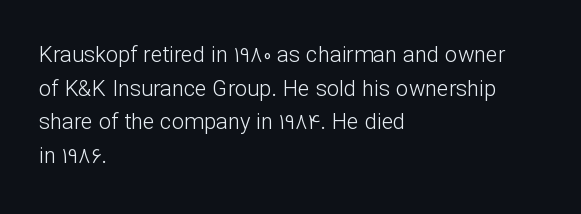
Q: Is the text bold? A: No.
Q: Is the text italic (slanted)? A: No, it is upright.
Q: Is the text underlined? A: No.
Q: How is the paragraph aligned? A: Left-aligned.
Q: Is the spacing between letters normal or unusually wide? A: Normal.
Q: Is the spacing between lines tight, normal or loose? A: Normal.
